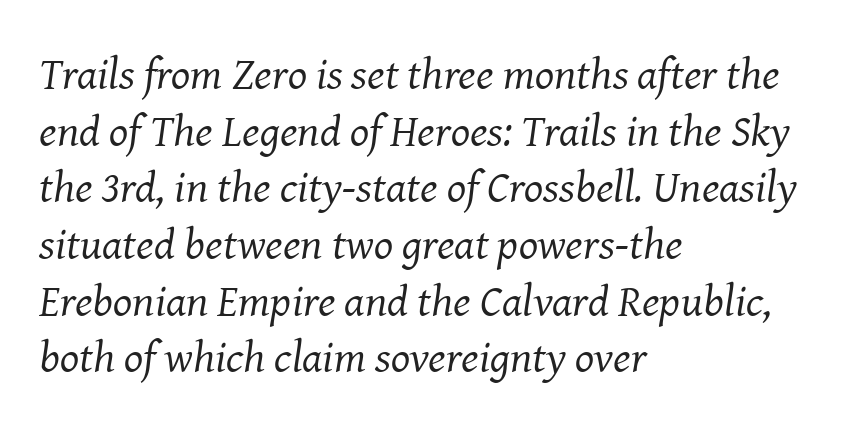
The image shows 45 px regular-weight serif type, italic (leaning right); set left-aligned, normal line spacing (1.26x), normal letter spacing, not underlined; medium stroke contrast and a medium x-height.
